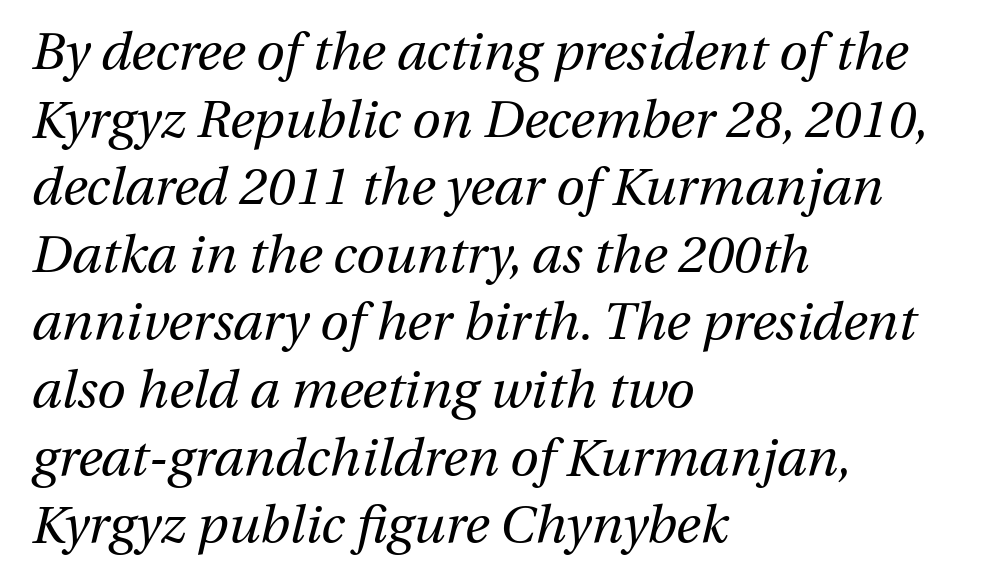
The image shows 52 px regular-weight type, italic (leaning right); set left-aligned, normal line spacing (1.3x), normal letter spacing, not underlined; medium stroke contrast and a medium x-height.
